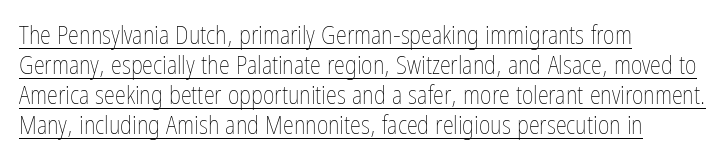
Do the letters lean? They stand straight. No letter is thick-stroked: the sample isn't bold. Leftover space on each line is placed entirely after the last word. The gaps between neighbouring characters are ordinary and unremarkable.
